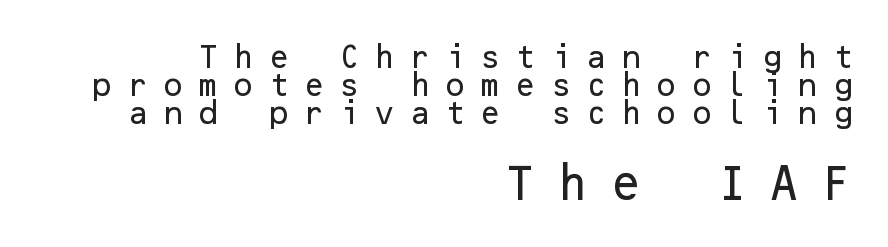
The image shows 39 px sans-serif type, upright; set right-aligned, tight line spacing (1.07x), unusually wide letter spacing (+0.49 em), not underlined; the second (bottom) block is 1.5x larger; low stroke contrast and a medium x-height.
